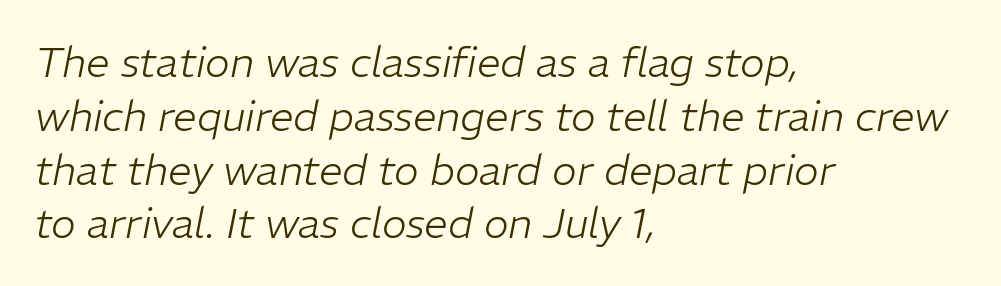
There is no visible air inserted between adjacent glyphs. Notice how the stems are inclined rather than vertical — that's the hallmark of italics. No chunkiness to these letters — they're not bold. The passage shown is typed in a proportional face where columns would drift. The string is rendered with underlining switched off.
